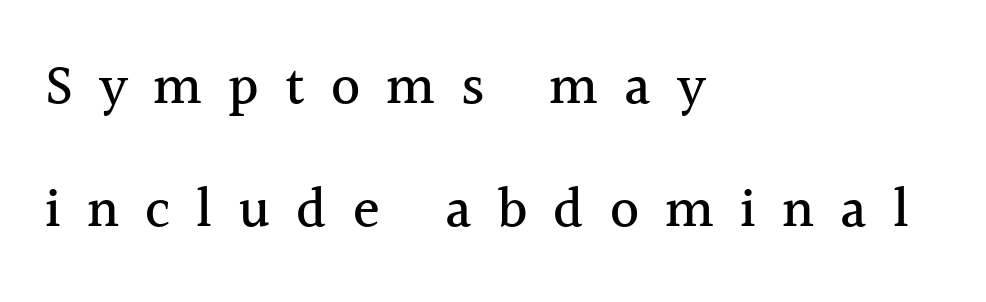
Students, note that the glyphs here are deliberately spaced far apart. Descender tails drop into unmarked territory. Each line starts at the same left margin while the right side varies. Unlike italic type, these characters show no tilt at all. This block would shrink considerably if given ordinary leading; it's expanded now.
